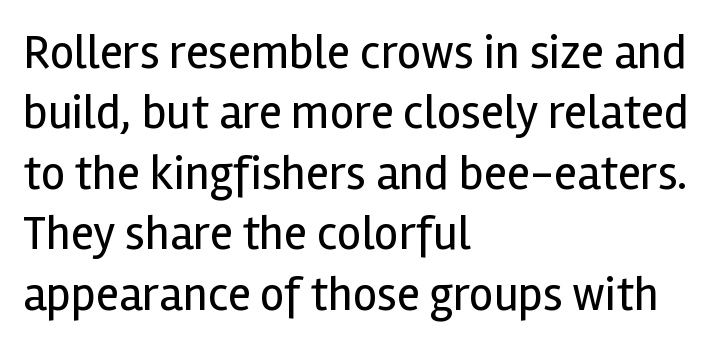
The image shows 48 px regular-weight sans-serif type, upright; set left-aligned, normal line spacing (1.26x), normal letter spacing, not underlined; a medium x-height.
